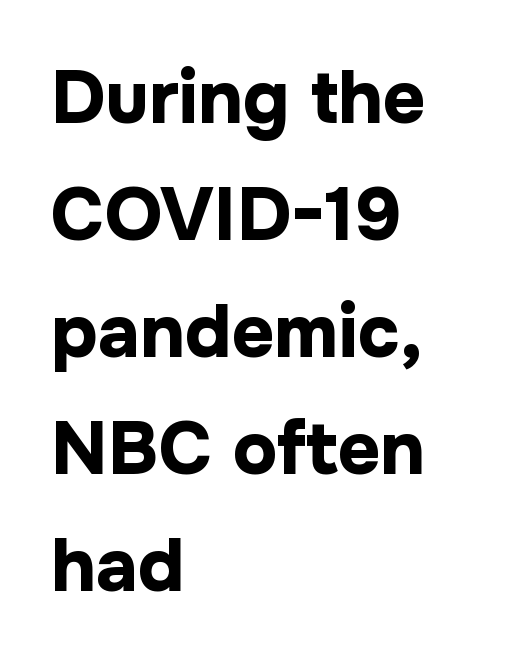
Clear beneath every line of the passage. Check where the strokes stop: nothing finishes them off — pure sans. Proportional: the letters do not fall into vertical columns. Upright lettering throughout.
